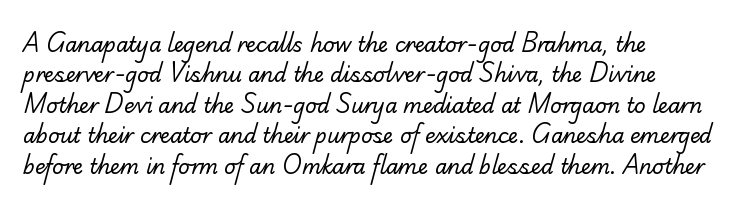
A typesetter would call this leading conventional body-copy spacing. Where is the straight margin? On the left. Stem width sits at or under what a default text font uses. The words here are not underlined.
